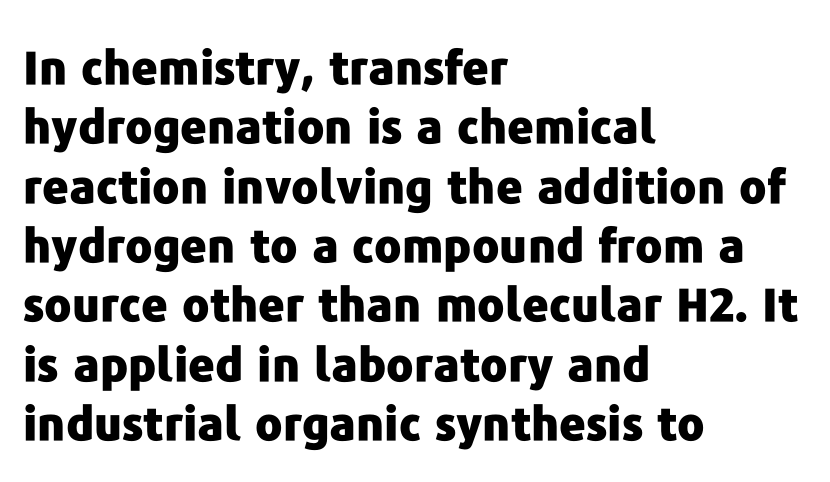
Q: Is the text bold? A: Yes.
Q: Is the text italic (slanted)? A: No, it is upright.
Q: Is the typeface a serif or a sans-serif typeface? A: Sans-serif.
Q: Is the text underlined? A: No.
Q: How is the paragraph aligned? A: Left-aligned.
Q: Is the spacing between letters normal or unusually wide? A: Normal.
Q: Is the spacing between lines tight, normal or loose? A: Normal.
Q: Width (condensed, normal, or wide)? A: Normal.
Q: Stroke contrast? A: Low.
Q: x-height? A: Medium.
Q: Monospaced? A: No.
